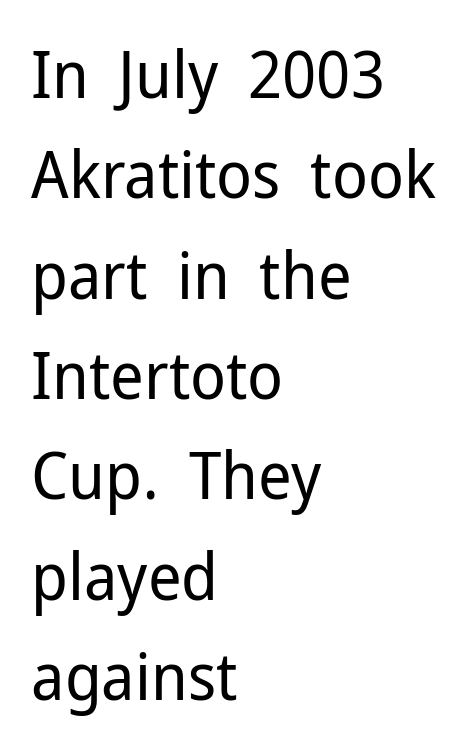
Q: Is the text bold? A: No.
Q: Is the text italic (slanted)? A: No, it is upright.
Q: Is the typeface a serif or a sans-serif typeface? A: Sans-serif.
Q: Is the text underlined? A: No.
Q: How is the paragraph aligned? A: Left-aligned.
Q: Is the spacing between letters normal or unusually wide? A: Normal.
Q: Is the spacing between lines tight, normal or loose? A: Normal.
Q: Width (condensed, normal, or wide)? A: Normal.
Q: Stroke contrast? A: Low.
Q: x-height? A: Medium.
Q: Monospaced? A: No.
